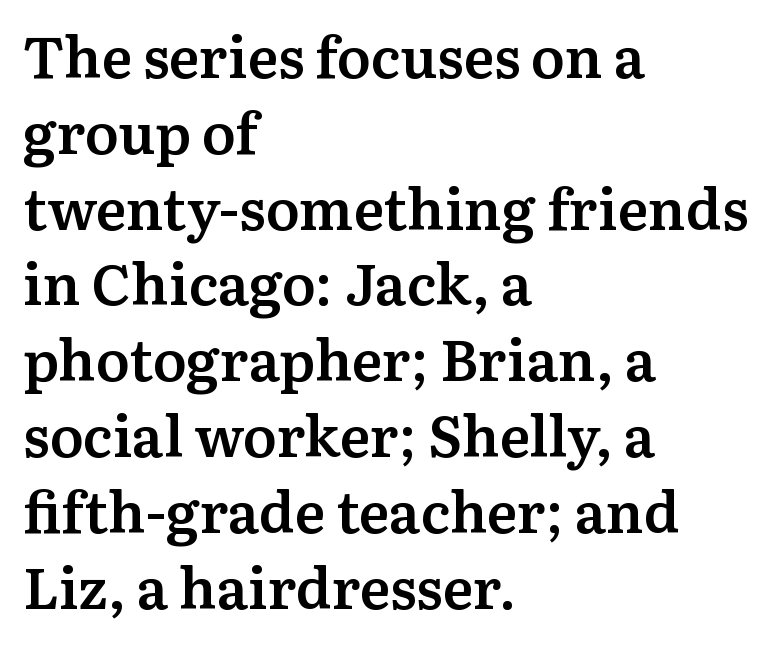
{"serif": "yes", "italic": "no", "bold": "semi", "weight": "semibold", "width": "normal", "stroke_contrast": "medium", "x_height": "medium", "monospaced": "no", "underline": "no", "align": "left", "line_spacing": "normal", "line_spacing_ratio": 1.33, "letter_spacing": "normal", "letter_spacing_em": 0.0, "glyph_px": 57}
